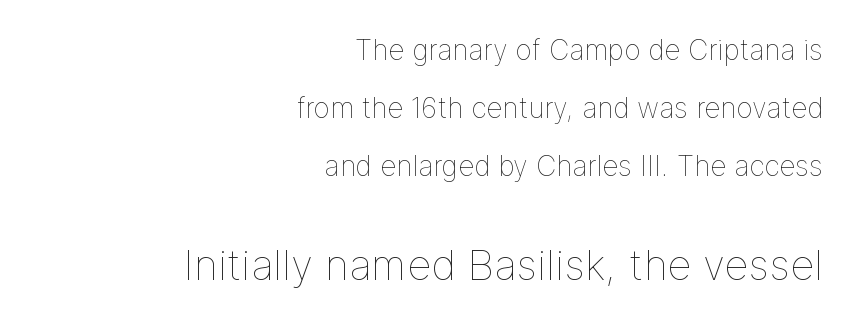
The image shows 42 px thin type, upright; set right-aligned, loose line spacing (2.07x), normal letter spacing, not underlined; the second (bottom) block is 1.5x larger; low stroke contrast and a medium x-height.
